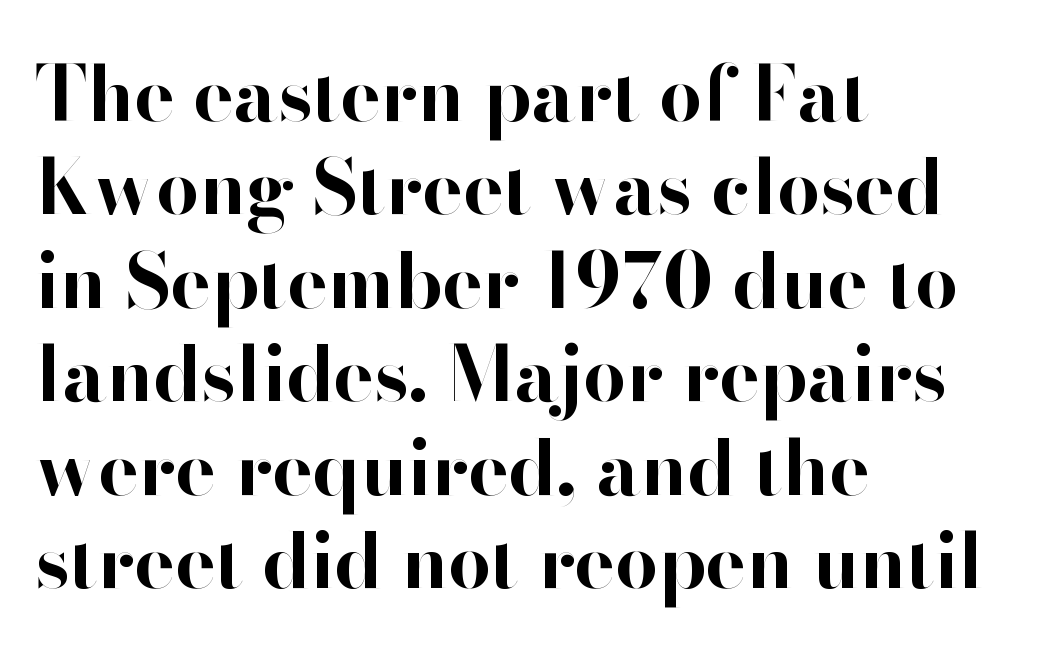
The image shows 76 px bold sans-serif type, upright; set left-aligned, line spacing 1.23x, normal letter spacing, not underlined; high stroke contrast and a small x-height.
